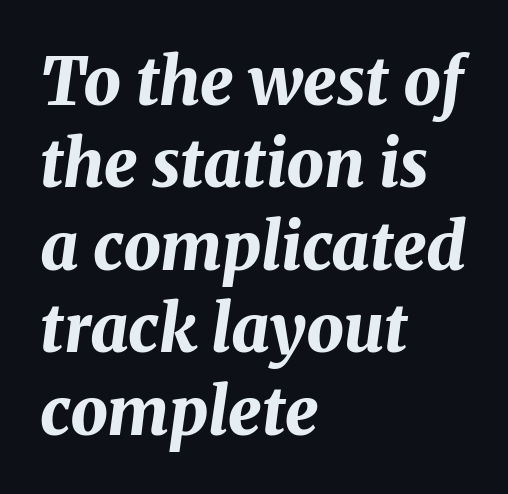
Q: Is the text bold? A: Yes.
Q: Is the text italic (slanted)? A: Yes, it leans right by about 8 degrees.
Q: Is the text underlined? A: No.
Q: How is the paragraph aligned? A: Left-aligned.
Q: Is the spacing between letters normal or unusually wide? A: Normal.
Q: Is the spacing between lines tight, normal or loose? A: Normal.
Q: Width (condensed, normal, or wide)? A: Normal.
Q: Stroke contrast? A: Medium.
Q: x-height? A: Medium.
Q: Monospaced? A: No.
